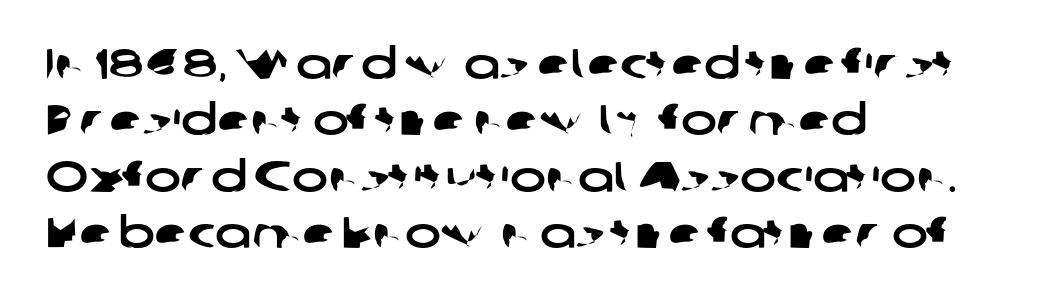
The image shows 43 px wide sans-serif type; set left-aligned, normal line spacing (1.31x), normal letter spacing, not underlined; low stroke contrast and a medium x-height.
